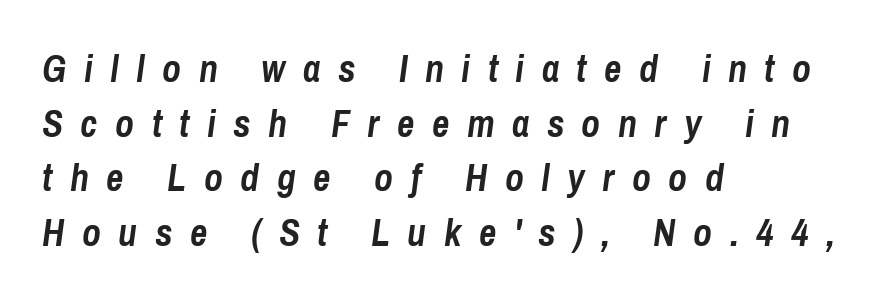
{"italic": "yes", "lean": "right", "slant_degrees": 8, "bold": "yes", "weight": "semibold", "width": "condensed", "stroke_contrast": "low", "x_height": "medium", "monospaced": "no", "underline": "no", "align": "left", "line_spacing": "normal", "line_spacing_ratio": 1.44, "letter_spacing": "wide", "letter_spacing_em": 0.46, "glyph_px": 38}
